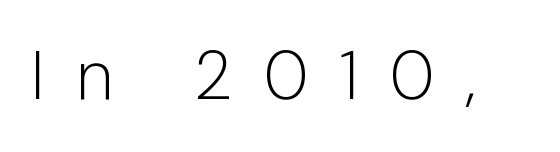
{"serif": "no", "italic": "no", "bold": "no", "weight": "light", "width": "normal", "stroke_contrast": "low", "x_height": "medium", "monospaced": "no", "underline": "no", "letter_spacing": "wide", "letter_spacing_em": 0.46, "glyph_px": 68}
